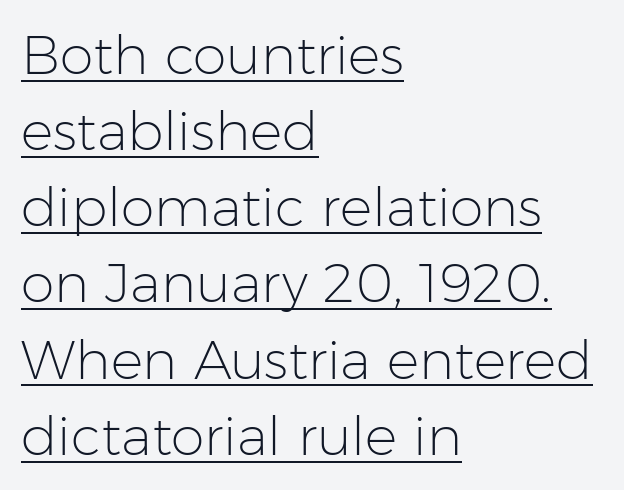
The passage shown is typed in a proportional face where columns would drift. Every character sits straight up, as roman type does. The rendering anchors every line to the left-hand side. Unlike a traditional serif, this face leaves its strokes unadorned. Caption: face not bold, strokes unweighted. The sample's only ornament is a line tracing under the words.
